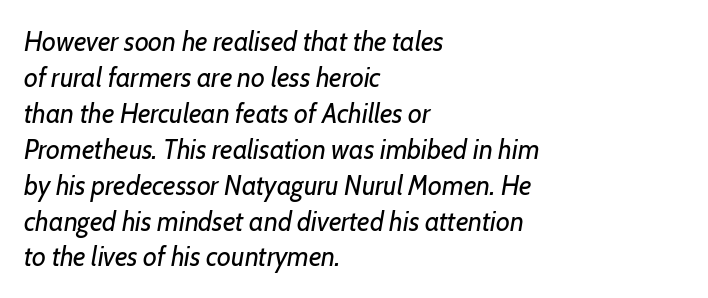
Q: Is the text bold? A: No.
Q: Is the text italic (slanted)? A: Yes, it leans right by about 7 degrees.
Q: Is the text underlined? A: No.
Q: How is the paragraph aligned? A: Left-aligned.
Q: Is the spacing between letters normal or unusually wide? A: Normal.
Q: Is the spacing between lines tight, normal or loose? A: Normal.
